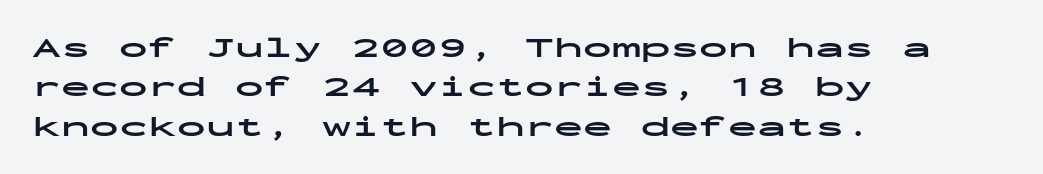
The image shows 29 px bold, wide sans-serif type, upright, monospaced; set left-aligned, normal line spacing (1.36x), normal letter spacing, not underlined; low stroke contrast and a medium x-height.
